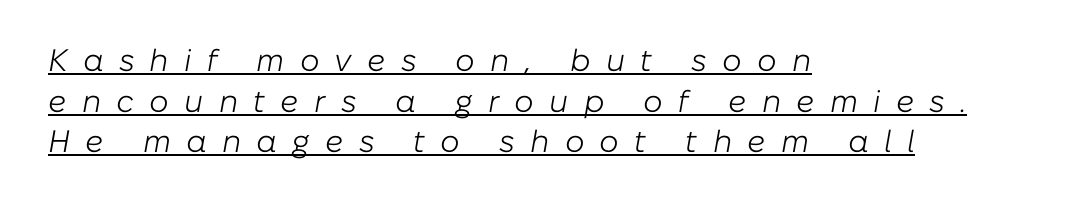
Q: Is the text bold? A: No.
Q: Is the text italic (slanted)? A: Yes, it leans right by about 10 degrees.
Q: Is the text underlined? A: Yes.
Q: How is the paragraph aligned? A: Left-aligned.
Q: Is the spacing between letters normal or unusually wide? A: Unusually wide.
Q: Is the spacing between lines tight, normal or loose? A: Normal.
Q: Width (condensed, normal, or wide)? A: Normal.
Q: Stroke contrast? A: Low.
Q: x-height? A: Medium.
Q: Monospaced? A: No.
